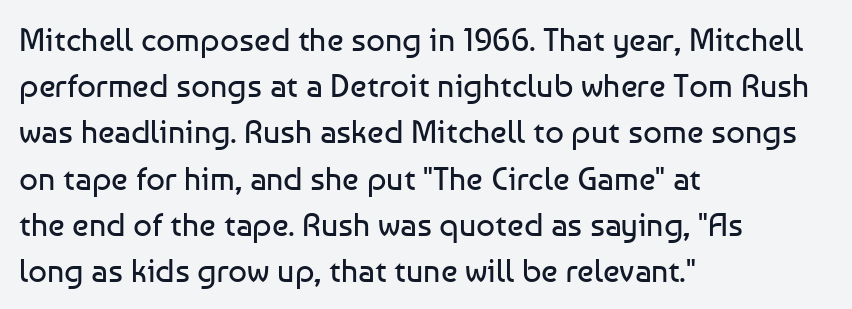
Where is the straight margin? On the left. A typesetter would call this zero additional tracking. How would I describe the line gaps? Plain and ordinary. Vertical strokes here are truly vertical. Stem width sits at or under what a default text font uses. A typesetter would call this proportional, since set widths differ per character.
